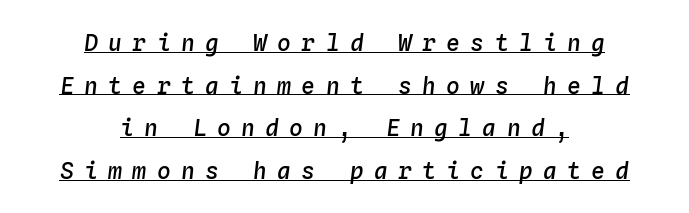
Q: Is the text bold? A: Semi-bold.
Q: Is the text italic (slanted)? A: Yes, it leans right by about 4 degrees.
Q: Is the text underlined? A: Yes.
Q: How is the paragraph aligned? A: Centered.
Q: Is the spacing between letters normal or unusually wide? A: Unusually wide.
